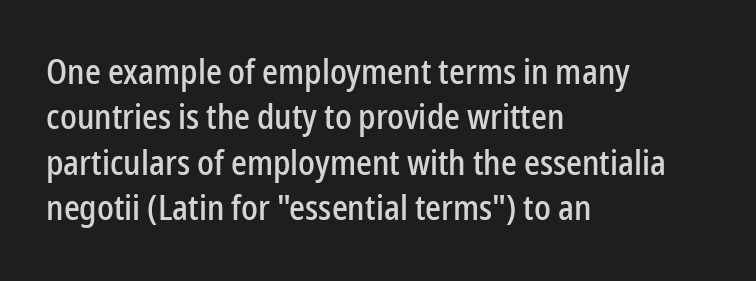
The image shows 35 px condensed sans-serif type, upright; set left-aligned, normal line spacing (1.3x), normal letter spacing, not underlined; low stroke contrast and a medium x-height.
